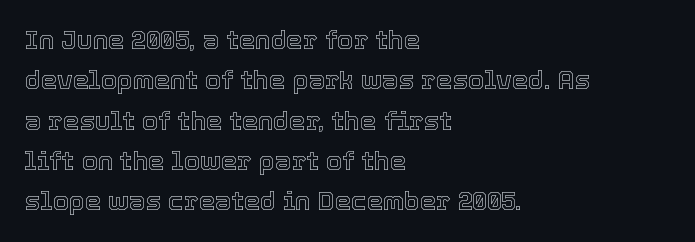
{"italic": "no", "underline": "no", "align": "left", "line_spacing": "normal", "line_spacing_ratio": 1.55, "letter_spacing": "normal", "letter_spacing_em": 0.0, "glyph_px": 26}
